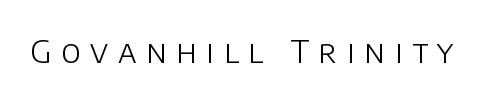
Lines of text with bare space underneath. Examine the stroke ends and you'll find no serifs. Weight: regular or lighter. Italic? Not at all — the glyphs are vertical.
